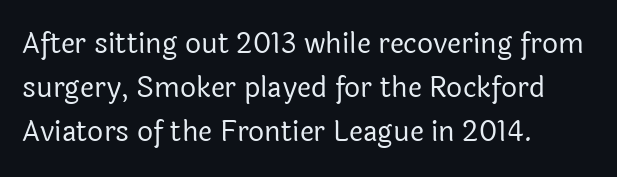
Q: Is the text bold? A: No.
Q: Is the text italic (slanted)? A: No, it is upright.
Q: Is the typeface a serif or a sans-serif typeface? A: Sans-serif.
Q: Is the text underlined? A: No.
Q: How is the paragraph aligned? A: Left-aligned.
Q: Is the spacing between letters normal or unusually wide? A: Normal.
Q: Is the spacing between lines tight, normal or loose? A: Normal.
Q: Width (condensed, normal, or wide)? A: Normal.
Q: x-height? A: Medium.
Q: Monospaced? A: No.
